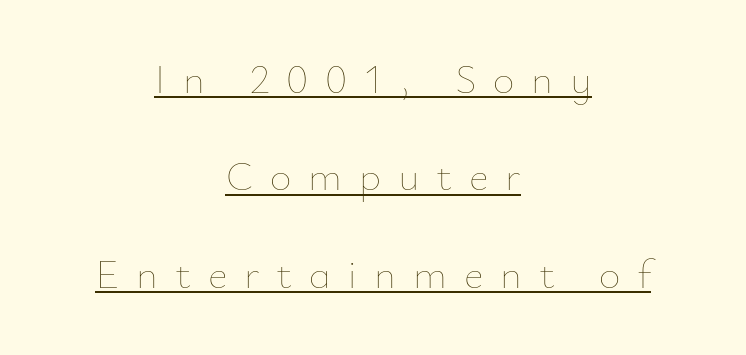
Q: Is the text bold? A: No.
Q: Is the text italic (slanted)? A: No, it is upright.
Q: Is the text underlined? A: Yes.
Q: How is the paragraph aligned? A: Centered.
Q: Is the spacing between letters normal or unusually wide? A: Unusually wide.
Q: Is the spacing between lines tight, normal or loose? A: Loose.
Q: Width (condensed, normal, or wide)? A: Normal.
Q: Stroke contrast? A: Low.
Q: x-height? A: Small.
Q: Monospaced? A: No.
